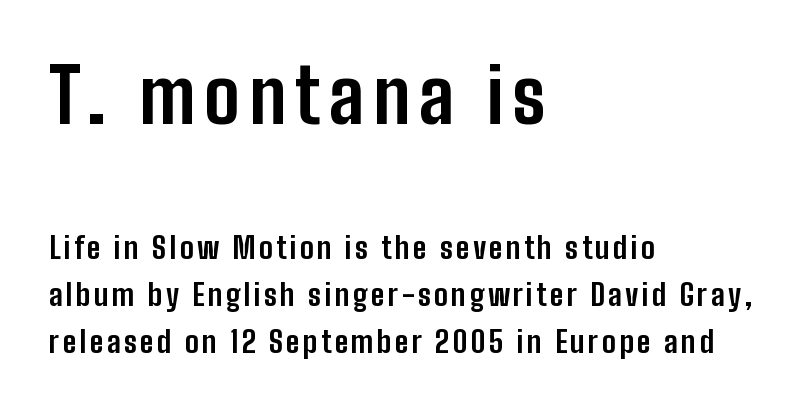
Q: Is the text bold? A: Yes.
Q: Is the text italic (slanted)? A: No, it is upright.
Q: Is the typeface a serif or a sans-serif typeface? A: Sans-serif.
Q: Is the text underlined? A: No.
Q: How is the paragraph aligned? A: Left-aligned.
Q: Is the spacing between lines tight, normal or loose? A: Normal.
Q: Which block of text is set in a larger size, the first (top) or the second (bottom)? A: The first (top) one.
Q: Width (condensed, normal, or wide)? A: Condensed.
Q: Stroke contrast? A: Low.
Q: x-height? A: Medium.
Q: Monospaced? A: No.
